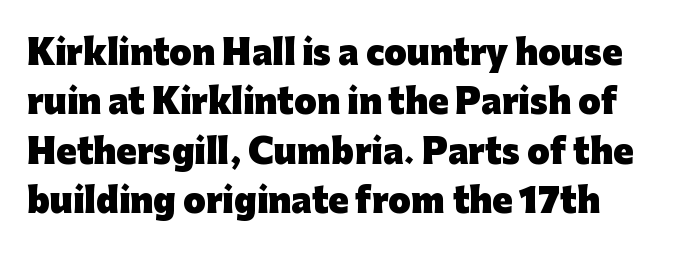
Letter spacing: default. Every character sits straight up, as roman type does. One glance says typical: line gaps are just what's usual. Look at the stroke-to-counter ratio: heavy, a bold. Nothing sits at the stroke ends, so this counts as sans-serif.
